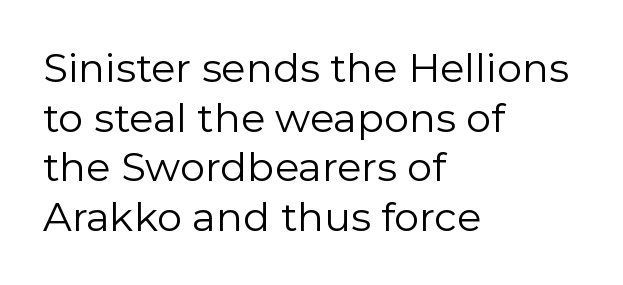
The image shows 40 px regular-weight sans-serif type, upright; set left-aligned, line spacing 1.24x, normal letter spacing, not underlined; low stroke contrast and a medium x-height.
